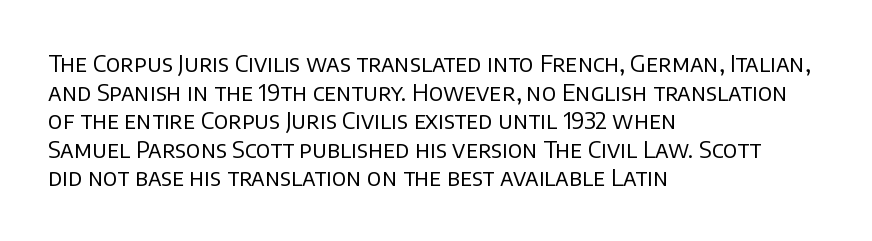
Q: Is the text bold? A: No.
Q: Is the text italic (slanted)? A: No, it is upright.
Q: Is the text underlined? A: No.
Q: How is the paragraph aligned? A: Left-aligned.
Q: Is the spacing between letters normal or unusually wide? A: Normal.
